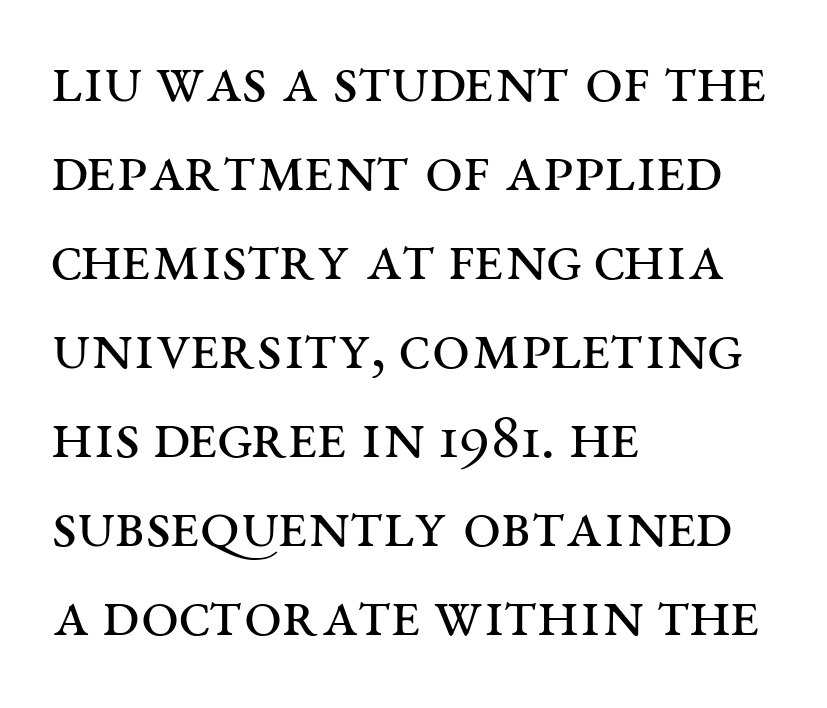
{"serif": "yes", "italic": "no", "bold": "no", "weight": "regular", "width": "wide", "stroke_contrast": "medium", "x_height": "large", "monospaced": "no", "underline": "no", "align": "left", "line_spacing": "normal", "line_spacing_ratio": 1.31, "letter_spacing": "normal", "letter_spacing_em": 0.0, "glyph_px": 68}
